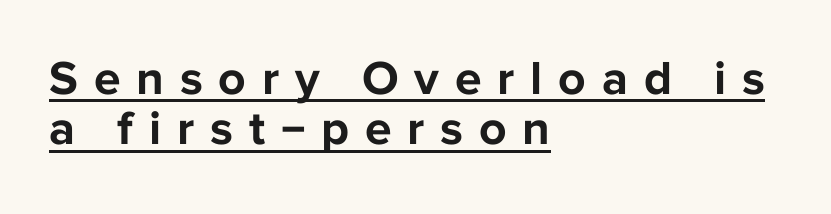
You can tell it's not italic because the verticals are truly vertical. The rendering uses natural spacing where letterforms have individual widths. The specimen includes a rule beneath the text block's lines. The face used here is a sans, in the tradition of grotesques and geometrics. One-word summary of the alignment: left. Chunky letters — that's bold for sure.
